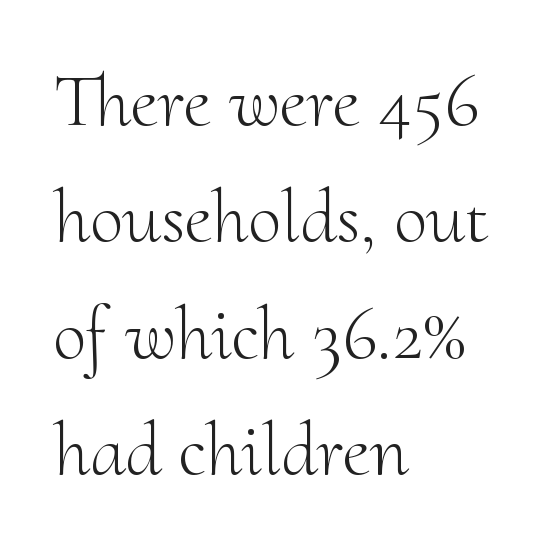
Q: Is the text bold? A: No.
Q: Is the text italic (slanted)? A: No, it is upright.
Q: Is the typeface a serif or a sans-serif typeface? A: Serif.
Q: Is the text underlined? A: No.
Q: How is the paragraph aligned? A: Left-aligned.
Q: Is the spacing between letters normal or unusually wide? A: Normal.
Q: Is the spacing between lines tight, normal or loose? A: Normal.
Q: Width (condensed, normal, or wide)? A: Normal.
Q: Stroke contrast? A: Medium.
Q: x-height? A: Small.
Q: Monospaced? A: No.
